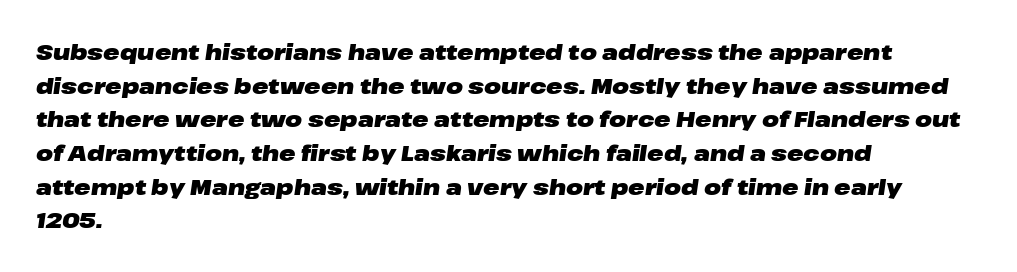
{"italic": "yes", "lean": "right", "slant_degrees": 8, "bold": "yes", "underline": "no", "align": "left", "line_spacing": "normal", "line_spacing_ratio": 1.53, "letter_spacing": "normal", "letter_spacing_em": 0.0, "glyph_px": 22}
